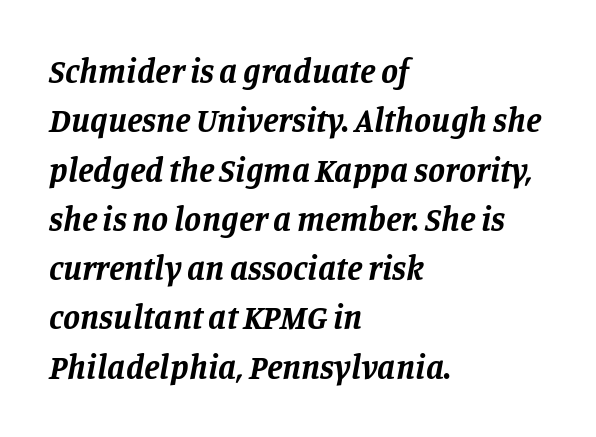
{"serif": "yes", "italic": "yes", "lean": "right", "slant_degrees": 11, "bold": "yes", "weight": "bold", "width": "normal", "stroke_contrast": "low", "x_height": "large", "monospaced": "no", "underline": "no", "align": "left", "line_spacing": "normal", "line_spacing_ratio": 1.45, "letter_spacing": "normal", "letter_spacing_em": 0.0, "glyph_px": 34}
